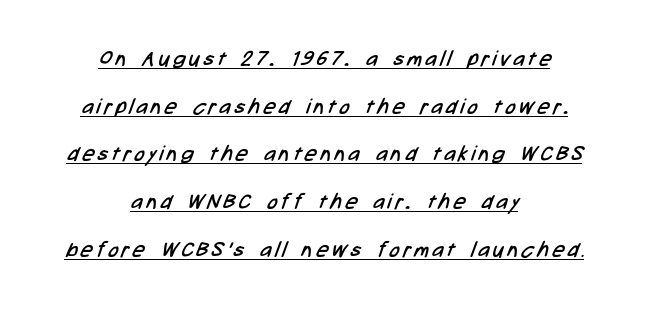
{"bold": "no", "underline": "yes", "align": "center", "line_spacing": "loose", "line_spacing_ratio": 2.27, "glyph_px": 21}
